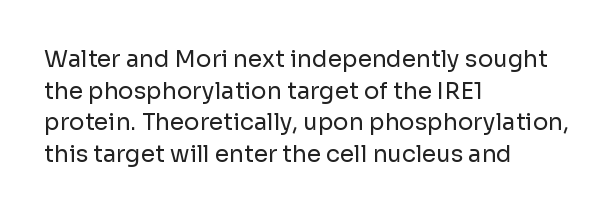
{"italic": "no", "bold": "no", "underline": "no", "align": "left", "line_spacing": "normal", "line_spacing_ratio": 1.37, "letter_spacing": "normal", "letter_spacing_em": 0.0, "glyph_px": 23}
